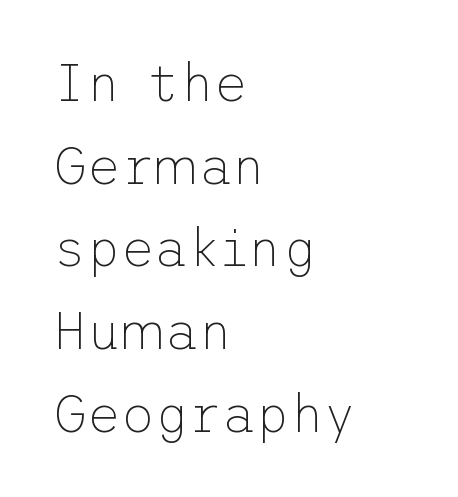
Weight: not bold — regular or lighter. Regarding leading, the lines here are spaced in the standard way. Tall strokes in this sample are plumb rather than angled. The letters sit at their default tracking, neither squeezed nor spread.
